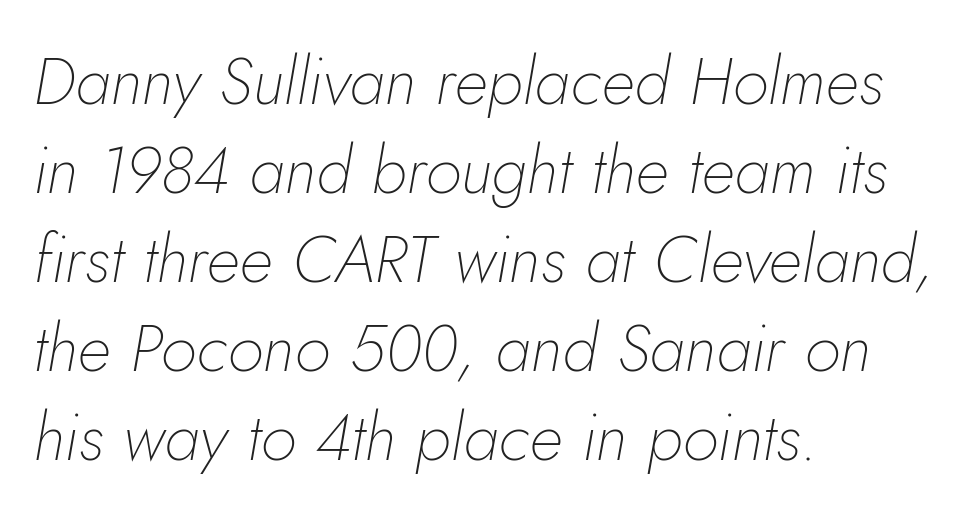
{"italic": "yes", "lean": "right", "slant_degrees": 5, "bold": "no", "weight": "thin", "width": "normal", "stroke_contrast": "low", "x_height": "small", "monospaced": "no", "underline": "no", "align": "left", "line_spacing": "normal", "line_spacing_ratio": 1.35, "letter_spacing": "normal", "letter_spacing_em": 0.0, "glyph_px": 66}
